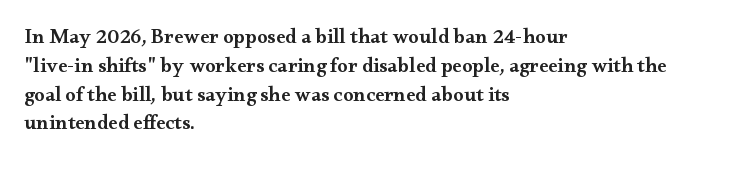
Q: Is the text bold? A: Semi-bold.
Q: Is the text italic (slanted)? A: No, it is upright.
Q: Is the text underlined? A: No.
Q: How is the paragraph aligned? A: Left-aligned.
Q: Is the spacing between letters normal or unusually wide? A: Normal.
Q: Is the spacing between lines tight, normal or loose? A: Normal.
